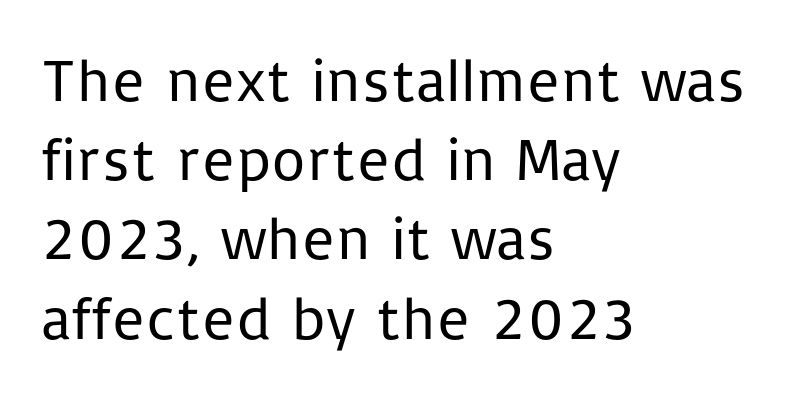
{"serif": "no", "italic": "no", "bold": "no", "weight": "regular", "width": "normal", "stroke_contrast": "low", "x_height": "medium", "monospaced": "no", "underline": "no", "align": "left", "line_spacing": "normal", "line_spacing_ratio": 1.32, "letter_spacing": "normal", "letter_spacing_em": 0.0, "glyph_px": 60}
